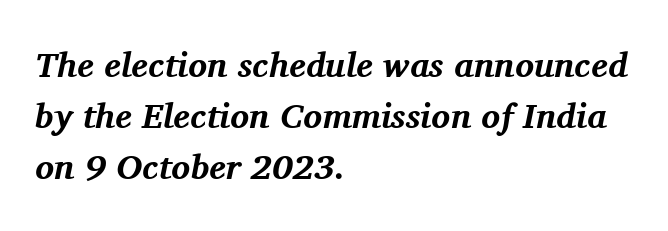
The image shows 35 px bold serif type, italic (leaning right); set left-aligned, normal line spacing (1.46x), normal letter spacing, not underlined; medium stroke contrast and a medium x-height.
